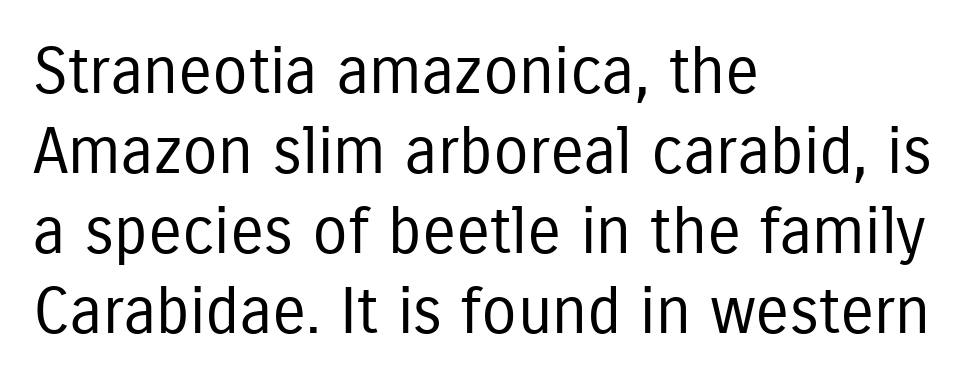
The image shows 64 px regular-weight, condensed sans-serif type, upright; set left-aligned, normal line spacing (1.25x), normal letter spacing, not underlined; low stroke contrast and a medium x-height.
